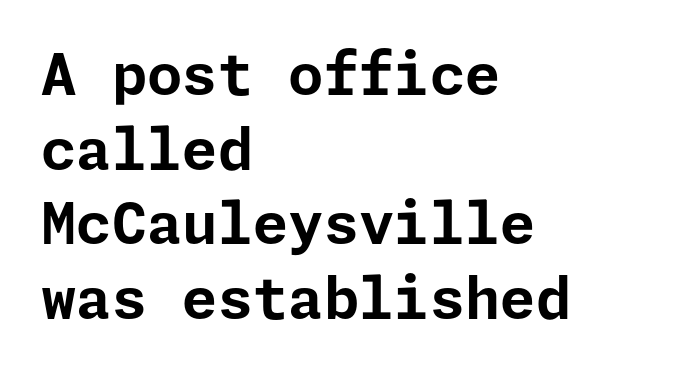
Q: Is the text bold? A: Yes.
Q: Is the text italic (slanted)? A: No, it is upright.
Q: Is the typeface a serif or a sans-serif typeface? A: Sans-serif.
Q: Is the text underlined? A: No.
Q: How is the paragraph aligned? A: Left-aligned.
Q: Is the spacing between letters normal or unusually wide? A: Normal.
Q: Is the spacing between lines tight, normal or loose? A: Normal.
Q: Width (condensed, normal, or wide)? A: Normal.
Q: Stroke contrast? A: Low.
Q: x-height? A: Medium.
